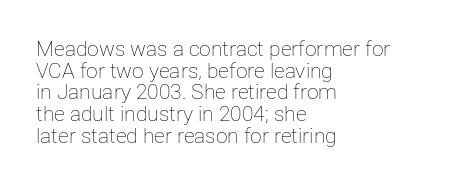
Quick note: not italic, upright. Compared with typical body copy, the letter spacing here is the same. The space directly below the letters is spotless. Vertically, the passage feels compressed, each row crowding the next. The font sits on the lighter half of the weight spectrum, regular included. Which margin do the lines hug? The left one — the right edge is uneven.
